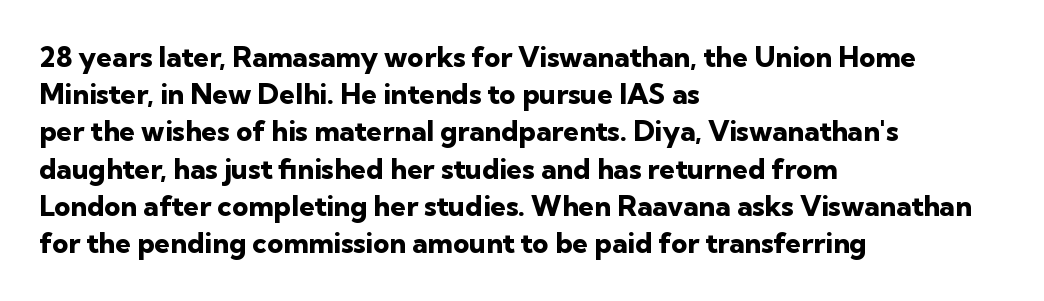
Q: Is the text bold? A: Yes.
Q: Is the text italic (slanted)? A: No, it is upright.
Q: Is the typeface a serif or a sans-serif typeface? A: Sans-serif.
Q: Is the text underlined? A: No.
Q: How is the paragraph aligned? A: Left-aligned.
Q: Is the spacing between letters normal or unusually wide? A: Normal.
Q: Is the spacing between lines tight, normal or loose? A: Normal.
Q: Width (condensed, normal, or wide)? A: Normal.
Q: Stroke contrast? A: Low.
Q: x-height? A: Medium.
Q: Monospaced? A: No.
